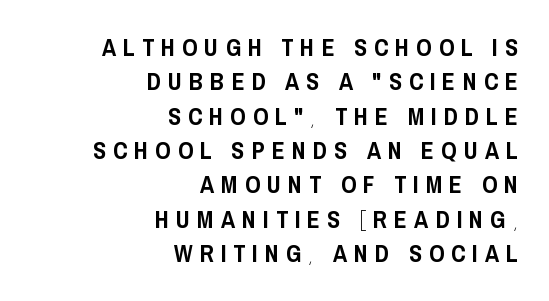
Beneath every word, the page is bare. Rows of type keep a routine distance in the vertical direction. A flush-right, rag-left setting is used for this passage. The letterforms stand isolated, each surrounded by extra space. Posture: vertical.
